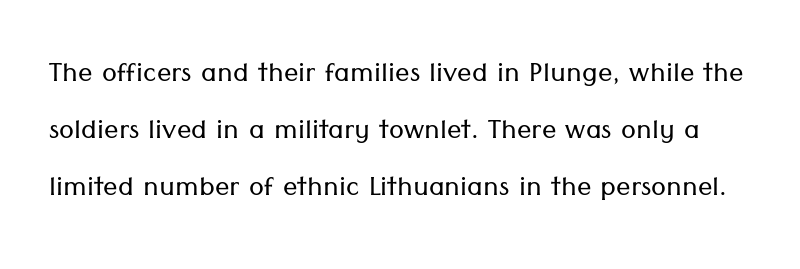
{"serif": "no", "italic": "no", "bold": "no", "weight": "light", "width": "normal", "stroke_contrast": "low", "x_height": "medium", "monospaced": "no", "underline": "no", "line_spacing": "normal", "line_spacing_ratio": 1.58, "letter_spacing": "normal", "letter_spacing_em": 0.0, "glyph_px": 36}
